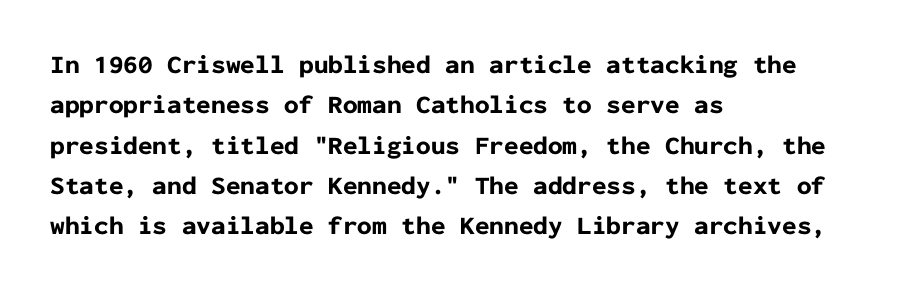
Q: Is the text bold? A: Yes.
Q: Is the text italic (slanted)? A: No, it is upright.
Q: Is the text underlined? A: No.
Q: How is the paragraph aligned? A: Left-aligned.
Q: Is the spacing between letters normal or unusually wide? A: Normal.
Q: Is the spacing between lines tight, normal or loose? A: Normal.
